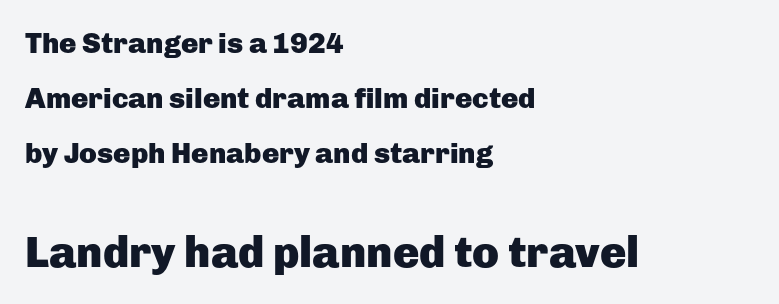
These words are printed bold, with thick strokes throughout. Nobody drew a line under any word here. One glance says open: line gaps are wider than usual. Every row of glyphs begins at an identical x-position on the left.
